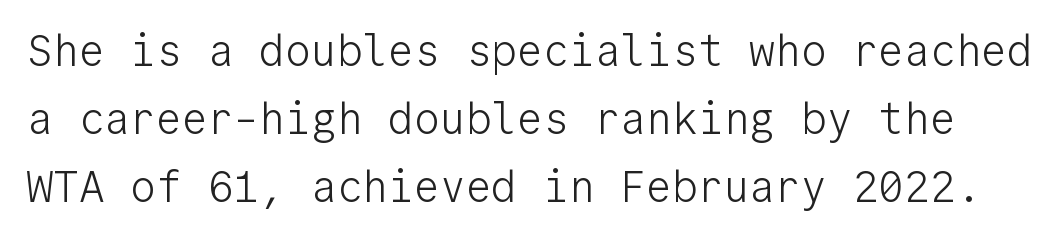
Q: Is the text bold? A: No.
Q: Is the text italic (slanted)? A: No, it is upright.
Q: Is the typeface a serif or a sans-serif typeface? A: Sans-serif.
Q: Is the text underlined? A: No.
Q: Is the spacing between letters normal or unusually wide? A: Normal.
Q: Is the spacing between lines tight, normal or loose? A: Normal.
Q: Width (condensed, normal, or wide)? A: Normal.
Q: Stroke contrast? A: Low.
Q: x-height? A: Medium.
Q: Monospaced? A: Yes.
